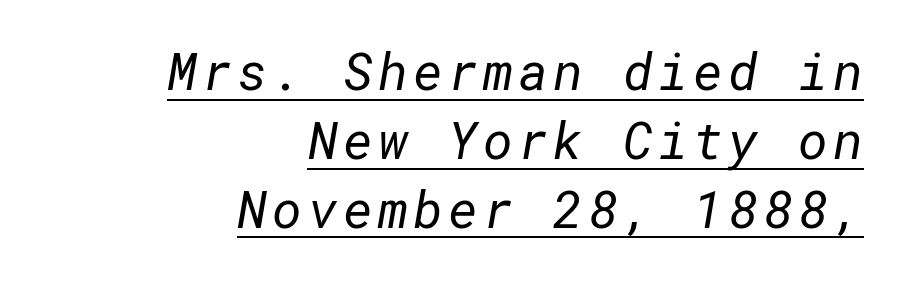
The image shows 51 px regular-weight sans-serif type; set right-aligned, normal line spacing (1.35x), underlined; low stroke contrast and a medium x-height.
